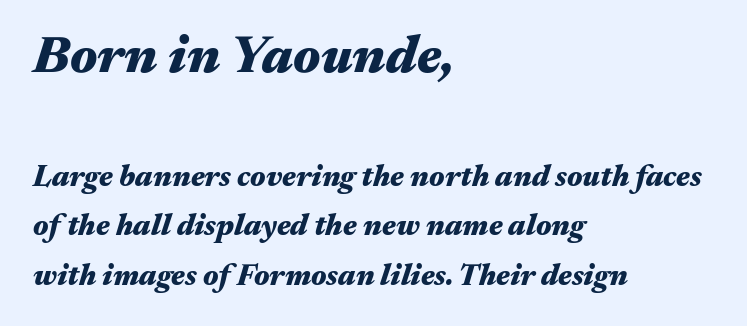
{"italic": "yes", "lean": "right", "slant_degrees": 17, "bold": "yes", "weight": "heavy", "width": "wide", "stroke_contrast": "medium", "x_height": "medium", "monospaced": "no", "underline": "no", "align": "left", "line_spacing": "normal", "line_spacing_ratio": 1.65, "letter_spacing": "normal", "letter_spacing_em": 0.0, "larger_block": "first", "size_ratio": 1.77, "glyph_px": 53}
